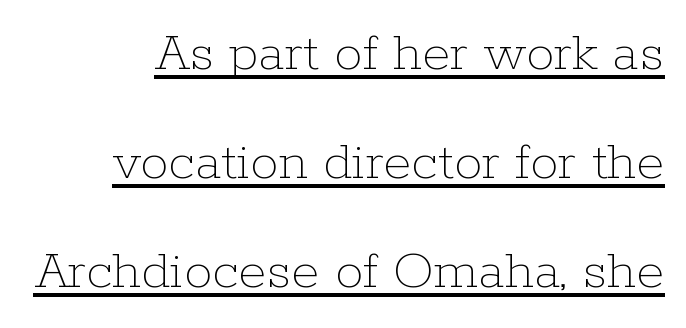
Q: Is the text bold? A: No.
Q: Is the text italic (slanted)? A: No, it is upright.
Q: Is the text underlined? A: Yes.
Q: Is the spacing between letters normal or unusually wide? A: Normal.
Q: Is the spacing between lines tight, normal or loose? A: Loose.
Q: Width (condensed, normal, or wide)? A: Normal.
Q: Stroke contrast? A: Low.
Q: x-height? A: Medium.
Q: Monospaced? A: No.
